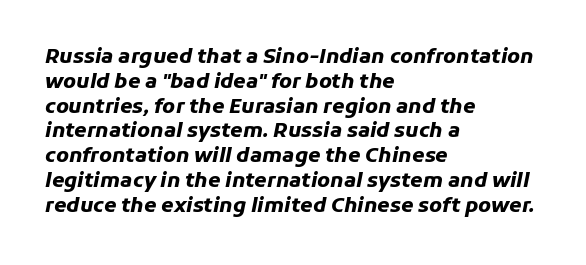
The image shows 20 px bold type, italic (leaning right); set left-aligned, line spacing 1.24x, normal letter spacing, not underlined.
